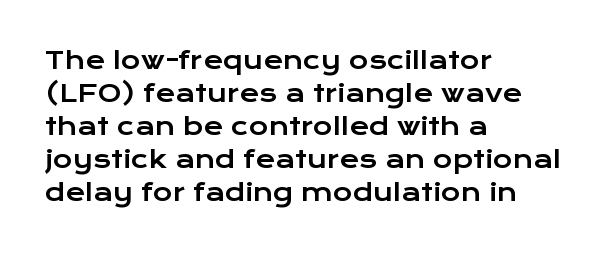
{"italic": "no", "underline": "no", "align": "left", "line_spacing": "normal", "line_spacing_ratio": 1.37, "letter_spacing": "normal", "letter_spacing_em": 0.0, "glyph_px": 24}
